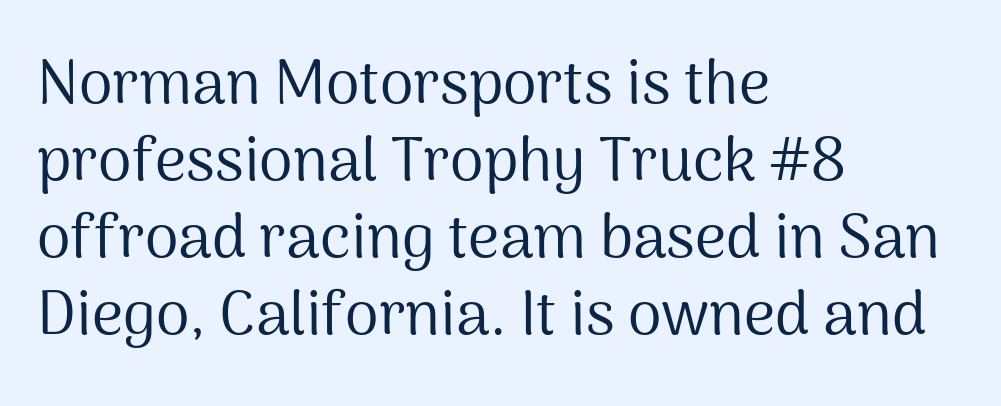
Q: Is the text bold? A: No.
Q: Is the text italic (slanted)? A: No, it is upright.
Q: Is the typeface a serif or a sans-serif typeface? A: Sans-serif.
Q: Is the text underlined? A: No.
Q: How is the paragraph aligned? A: Left-aligned.
Q: Is the spacing between letters normal or unusually wide? A: Normal.
Q: Is the spacing between lines tight, normal or loose? A: Normal.
Q: Width (condensed, normal, or wide)? A: Normal.
Q: Stroke contrast? A: Medium.
Q: x-height? A: Medium.
Q: Monospaced? A: No.
